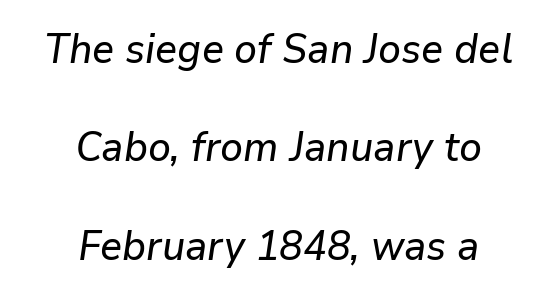
The image shows 41 px text type, italic (leaning right); set centered, loose line spacing (2.4x), normal letter spacing, not underlined; low stroke contrast and a medium x-height.
